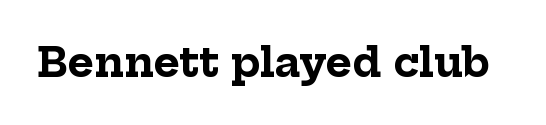
{"serif": "yes", "italic": "no", "bold": "yes", "weight": "bold", "width": "normal", "stroke_contrast": "low", "x_height": "medium", "monospaced": "no", "underline": "no", "letter_spacing": "normal", "letter_spacing_em": 0.0, "glyph_px": 40}
